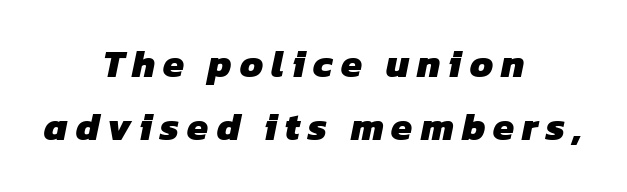
Bold? Absolutely — the strokes are thick and heavy. The baseline area is clear. You could not count columns in this text — the font is proportionally spaced. In CSS terms this would be text-align: center.
